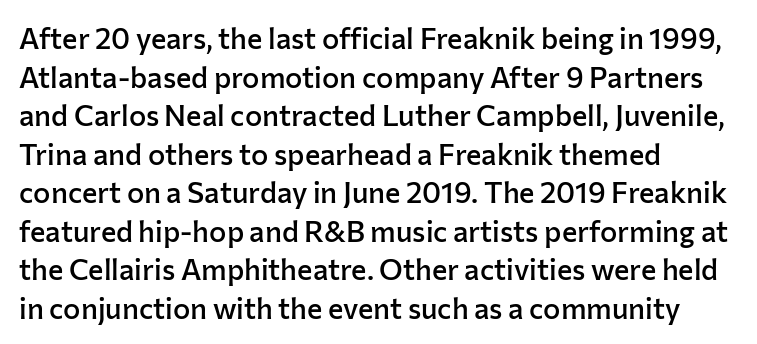
Posture: straight, roman, zero tilt. Quick note: underline off. Line starts are locked; line ends wander. Caption: standard tracking, unaltered.
